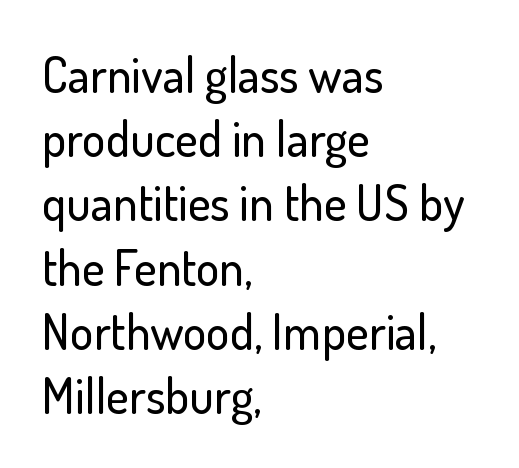
{"serif": "no", "italic": "no", "width": "normal", "stroke_contrast": "low", "x_height": "small", "monospaced": "no", "underline": "no", "align": "left", "line_spacing": "normal", "line_spacing_ratio": 1.31, "letter_spacing": "normal", "letter_spacing_em": 0.0, "glyph_px": 49}
